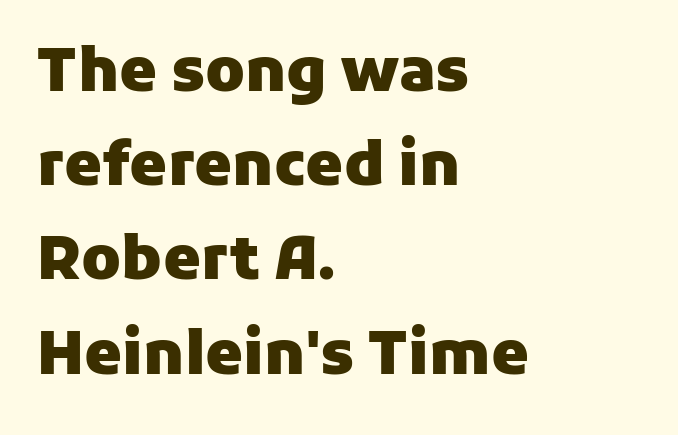
The image shows 60 px heavy sans-serif type, upright; set left-aligned, normal line spacing (1.57x), normal letter spacing, not underlined; low stroke contrast and a medium x-height.
